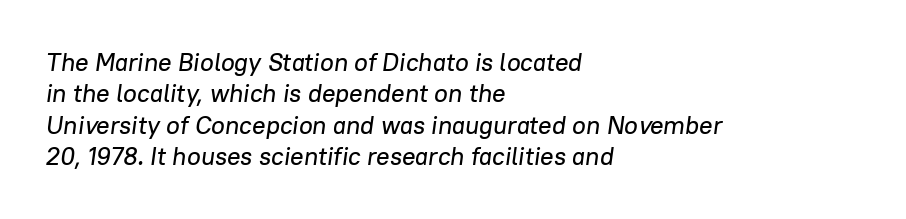
Q: Is the text italic (slanted)? A: Yes, it leans right by about 8 degrees.
Q: Is the text underlined? A: No.
Q: How is the paragraph aligned? A: Left-aligned.
Q: Is the spacing between letters normal or unusually wide? A: Normal.
Q: Is the spacing between lines tight, normal or loose? A: Normal.
